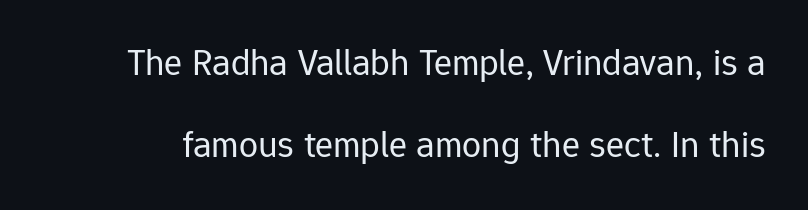
{"serif": "no", "italic": "no", "bold": "no", "weight": "regular", "width": "normal", "stroke_contrast": "low", "x_height": "medium", "monospaced": "no", "underline": "no", "line_spacing": "loose", "line_spacing_ratio": 2.17, "letter_spacing": "normal", "letter_spacing_em": 0.0, "glyph_px": 38}
